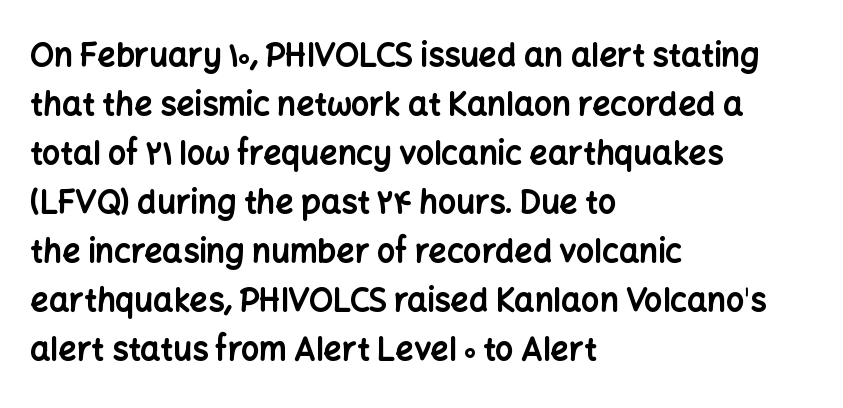
Q: Is the text bold? A: Yes.
Q: Is the text italic (slanted)? A: No, it is upright.
Q: Is the typeface a serif or a sans-serif typeface? A: Sans-serif.
Q: Is the text underlined? A: No.
Q: How is the paragraph aligned? A: Left-aligned.
Q: Is the spacing between letters normal or unusually wide? A: Normal.
Q: Is the spacing between lines tight, normal or loose? A: Normal.
Q: Width (condensed, normal, or wide)? A: Normal.
Q: Stroke contrast? A: Low.
Q: x-height? A: Medium.
Q: Monospaced? A: No.
